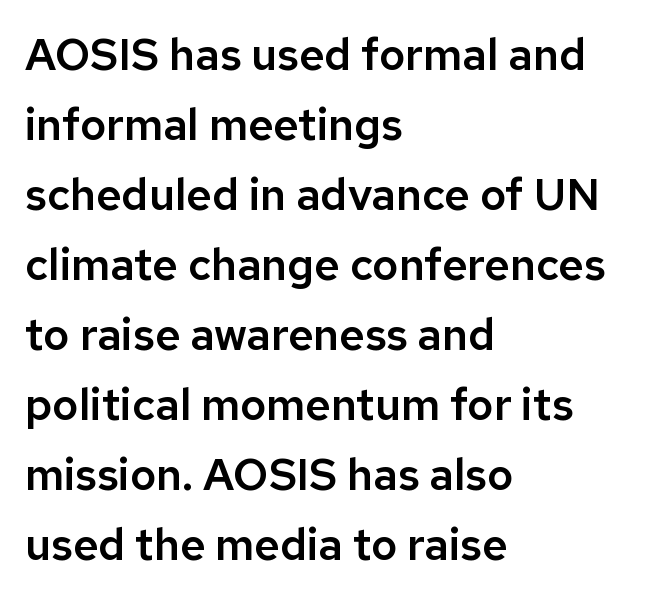
Glance below the letters and you will spot only blank space. A typesetter would call this proportional, since set widths differ per character. Interline gaps are of average width in this sample. Layout note: lines flush left.
